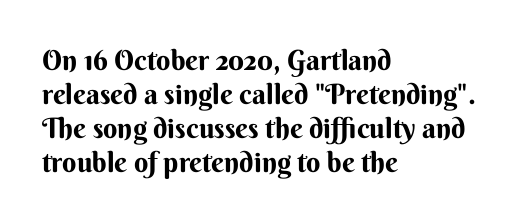
Q: Is the text italic (slanted)? A: No, it is upright.
Q: Is the typeface a serif or a sans-serif typeface? A: Sans-serif.
Q: Is the text underlined? A: No.
Q: How is the paragraph aligned? A: Left-aligned.
Q: Is the spacing between letters normal or unusually wide? A: Normal.
Q: Width (condensed, normal, or wide)? A: Normal.
Q: Stroke contrast? A: Medium.
Q: x-height? A: Small.
Q: Monospaced? A: No.
